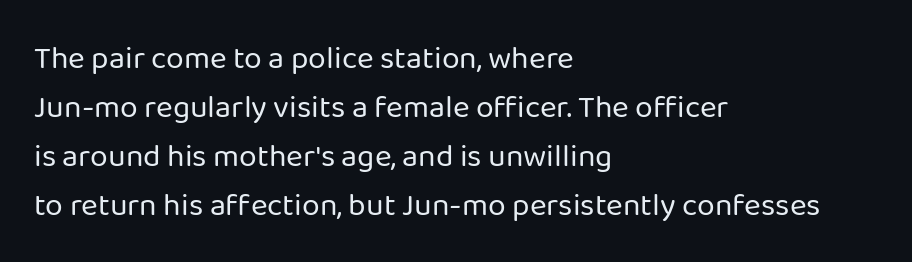
The image shows 32 px regular-weight sans-serif type, upright; set left-aligned, normal line spacing (1.53x), normal letter spacing, not underlined; low stroke contrast and a medium x-height.
